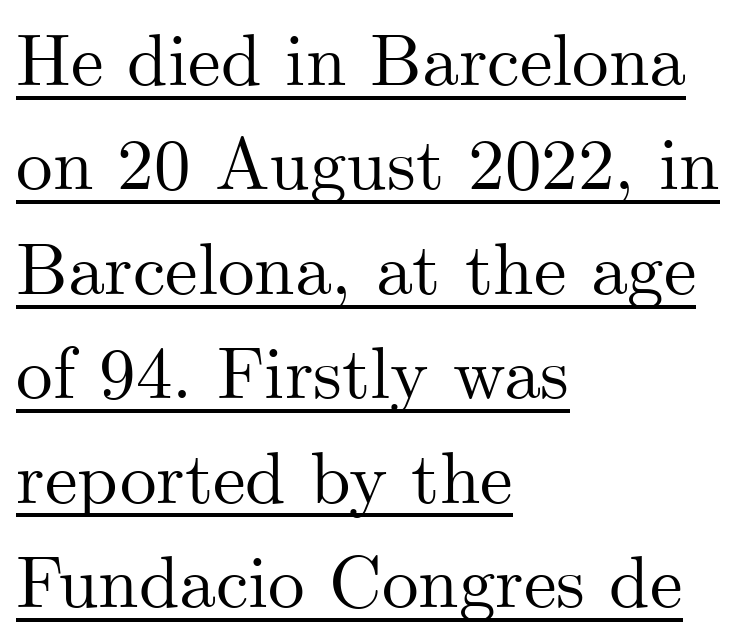
The image shows 73 px serif type, upright; set left-aligned, normal line spacing (1.43x), normal letter spacing, underlined; medium stroke contrast and a small x-height.
